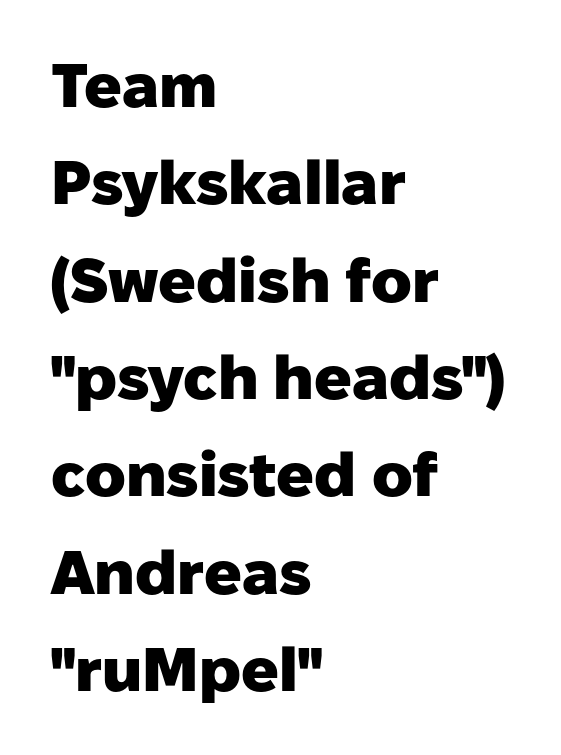
Upright lettering throughout. The paragraph has a hard left edge and a soft right edge. Has an underline been added? It has not. Heavy, bold letterforms. Grotesque or geometric, the face here clearly has no serifs. Short note: letters normally spaced.
